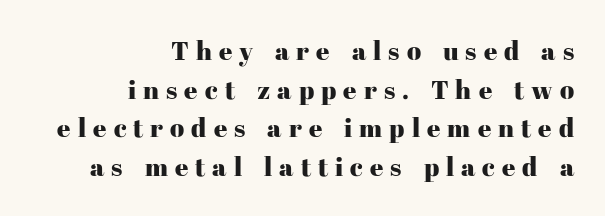
{"italic": "no", "underline": "no", "align": "right", "line_spacing": "normal", "line_spacing_ratio": 1.49, "letter_spacing": "wide", "letter_spacing_em": 0.27, "glyph_px": 26}
